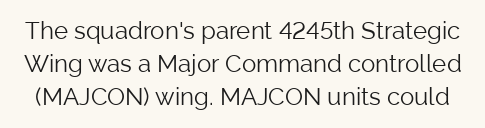
{"italic": "no", "bold": "no", "underline": "no", "line_spacing": "normal", "line_spacing_ratio": 1.38, "letter_spacing": "normal", "letter_spacing_em": 0.0, "glyph_px": 24}
